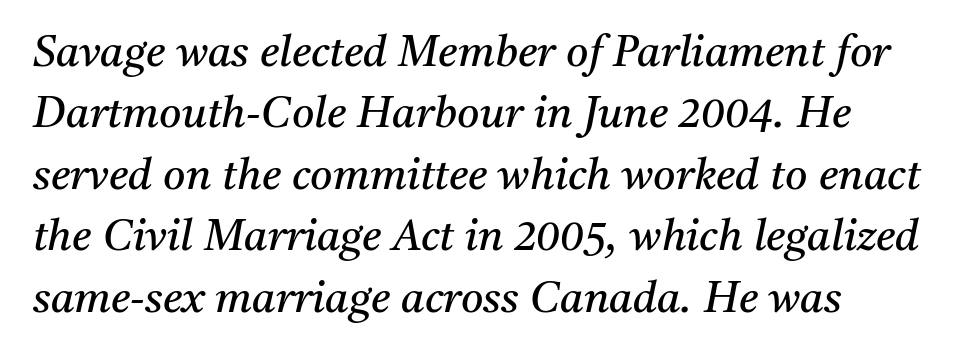
Check the space under the baseline: it is left empty. The text was rendered using a seriffed face with decorative stroke endings. Rendered with sloped, italic letterforms. Compared with a typical body face, this is equally light or lighter still. You could not count columns in this text — the font is proportionally spaced. This sample uses plain, unmodified letter spacing.
